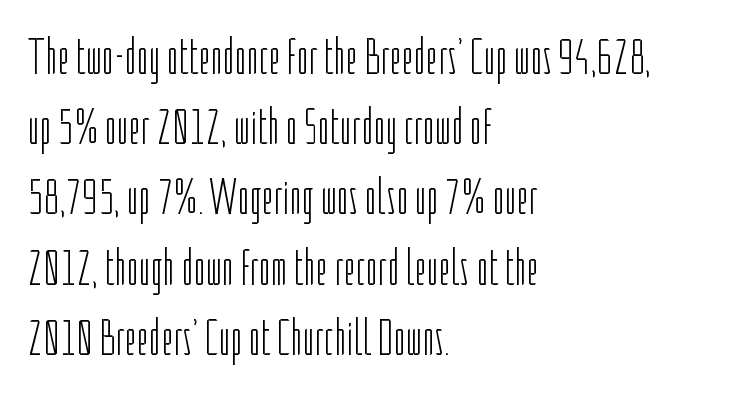
The image shows 52 px light, condensed sans-serif type, upright; set left-aligned, normal line spacing (1.35x), normal letter spacing, not underlined; low stroke contrast and a medium x-height.
